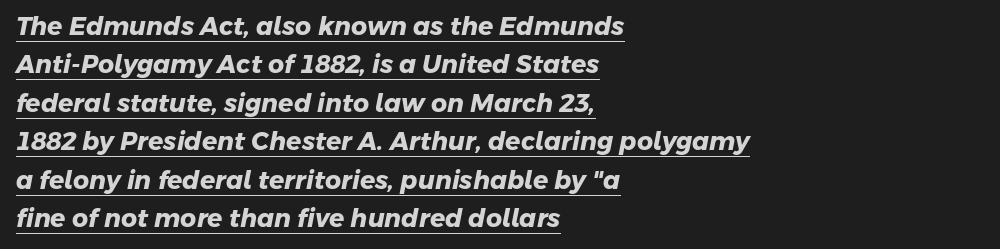
The image shows 25 px bold type; set left-aligned, normal line spacing (1.54x), normal letter spacing, underlined.
